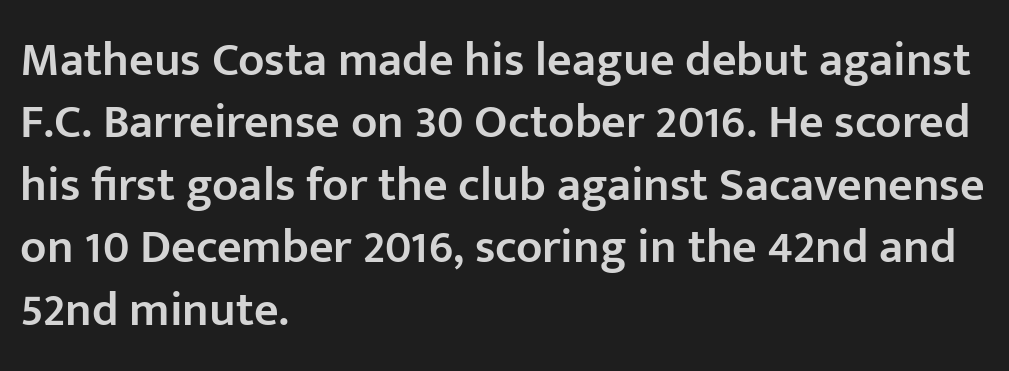
Q: Is the text bold? A: Semi-bold.
Q: Is the text italic (slanted)? A: No, it is upright.
Q: Is the typeface a serif or a sans-serif typeface? A: Sans-serif.
Q: Is the text underlined? A: No.
Q: How is the paragraph aligned? A: Left-aligned.
Q: Is the spacing between letters normal or unusually wide? A: Normal.
Q: Is the spacing between lines tight, normal or loose? A: Normal.
Q: Width (condensed, normal, or wide)? A: Normal.
Q: Stroke contrast? A: Low.
Q: x-height? A: Medium.
Q: Monospaced? A: No.
